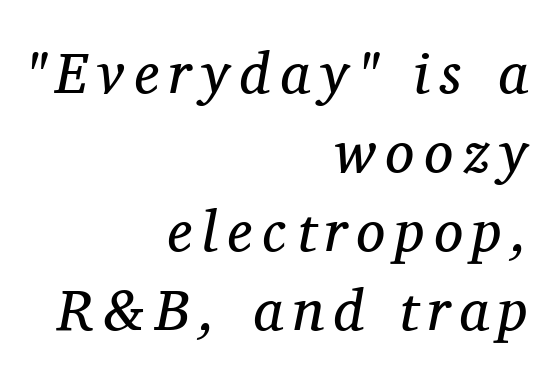
Every row of glyphs terminates at an identical x-position on the right. If you measured baseline to baseline, you'd find a middling distance. The face used here is proportionally spaced, like ordinary book or web type. This is not heavy type; no bold has been used. The whole block is typeset with a tilt. This sample uses a serif face.
